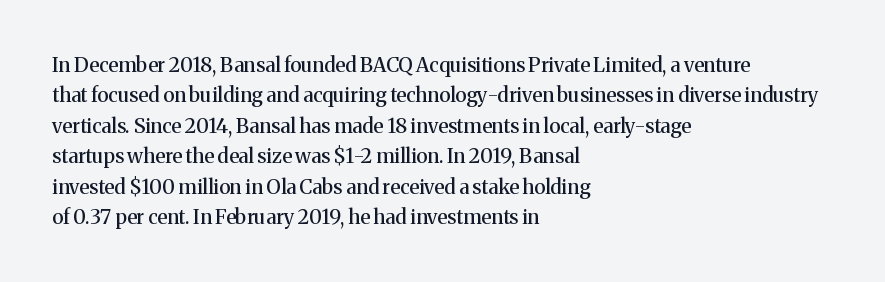
Q: Is the text italic (slanted)? A: No, it is upright.
Q: Is the text underlined? A: No.
Q: How is the paragraph aligned? A: Left-aligned.
Q: Is the spacing between letters normal or unusually wide? A: Normal.
Q: Is the spacing between lines tight, normal or loose? A: Normal.
